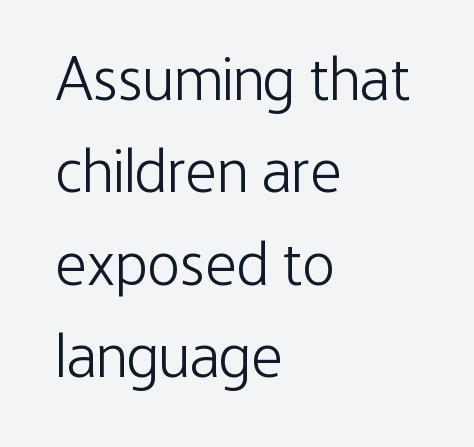
Q: Is the text bold? A: No.
Q: Is the text italic (slanted)? A: No, it is upright.
Q: Is the typeface a serif or a sans-serif typeface? A: Sans-serif.
Q: Is the text underlined? A: No.
Q: How is the paragraph aligned? A: Left-aligned.
Q: Is the spacing between letters normal or unusually wide? A: Normal.
Q: Is the spacing between lines tight, normal or loose? A: Normal.
Q: Width (condensed, normal, or wide)? A: Condensed.
Q: Stroke contrast? A: Low.
Q: x-height? A: Medium.
Q: Monospaced? A: No.
